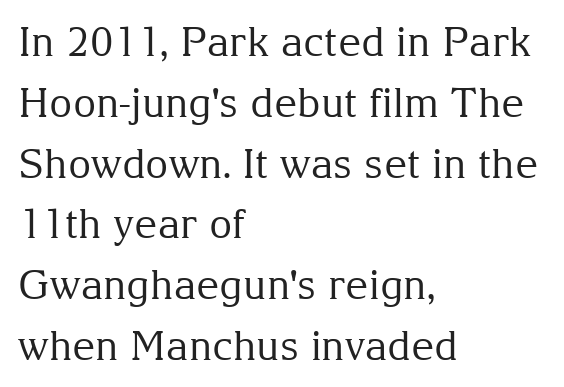
Q: Is the text bold? A: No.
Q: Is the text italic (slanted)? A: No, it is upright.
Q: Is the typeface a serif or a sans-serif typeface? A: Serif.
Q: Is the text underlined? A: No.
Q: How is the paragraph aligned? A: Left-aligned.
Q: Is the spacing between letters normal or unusually wide? A: Normal.
Q: Is the spacing between lines tight, normal or loose? A: Normal.
Q: Width (condensed, normal, or wide)? A: Normal.
Q: Stroke contrast? A: Medium.
Q: x-height? A: Medium.
Q: Monospaced? A: No.
